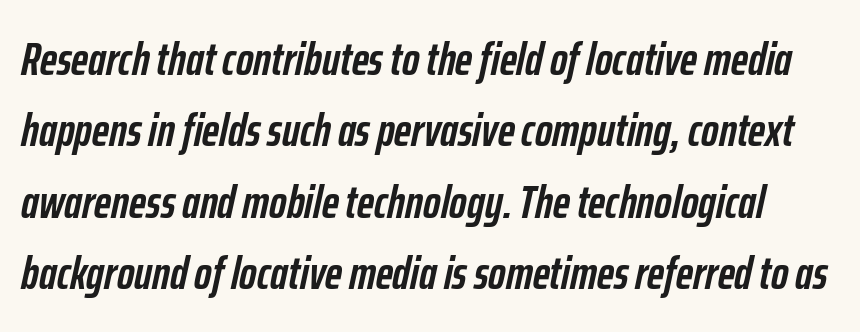
The image shows 47 px semibold, condensed type, italic (leaning right); set normal line spacing (1.52x), normal letter spacing, not underlined; low stroke contrast and a medium x-height.
